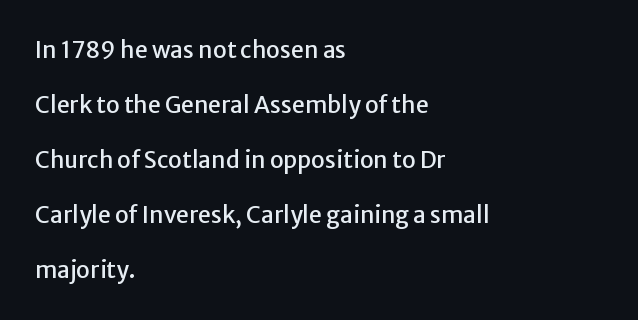
{"italic": "no", "underline": "no", "align": "left", "line_spacing": "loose", "line_spacing_ratio": 2.39, "letter_spacing": "normal", "letter_spacing_em": 0.0, "glyph_px": 23}
